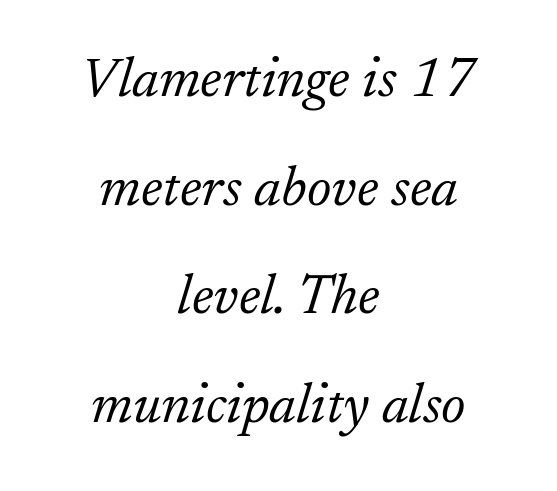
{"serif": "yes", "italic": "yes", "lean": "right", "slant_degrees": 17, "bold": "no", "weight": "light", "width": "normal", "stroke_contrast": "low", "x_height": "small", "monospaced": "no", "underline": "no", "align": "center", "line_spacing": "loose", "line_spacing_ratio": 1.94, "letter_spacing": "normal", "letter_spacing_em": 0.0, "glyph_px": 56}
